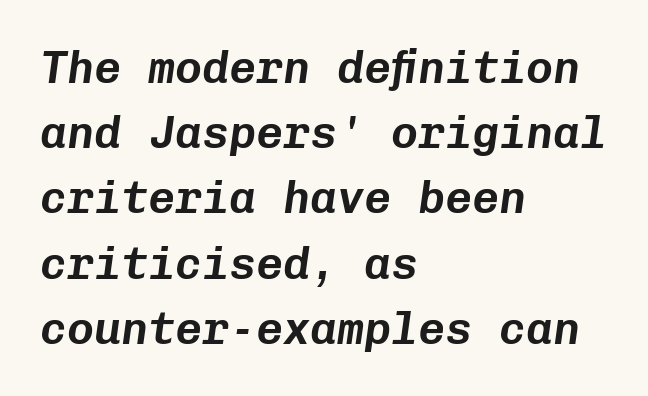
Q: Is the text italic (slanted)? A: Yes, it leans right by about 8 degrees.
Q: Is the text underlined? A: No.
Q: How is the paragraph aligned? A: Left-aligned.
Q: Is the spacing between letters normal or unusually wide? A: Normal.
Q: Is the spacing between lines tight, normal or loose? A: Normal.
Q: Width (condensed, normal, or wide)? A: Normal.
Q: Stroke contrast? A: Low.
Q: x-height? A: Medium.
Q: Monospaced? A: Yes.
